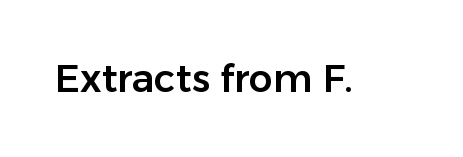
{"serif": "no", "italic": "no", "width": "normal", "stroke_contrast": "low", "x_height": "medium", "monospaced": "no", "underline": "no", "letter_spacing": "normal", "letter_spacing_em": 0.0, "glyph_px": 38}
